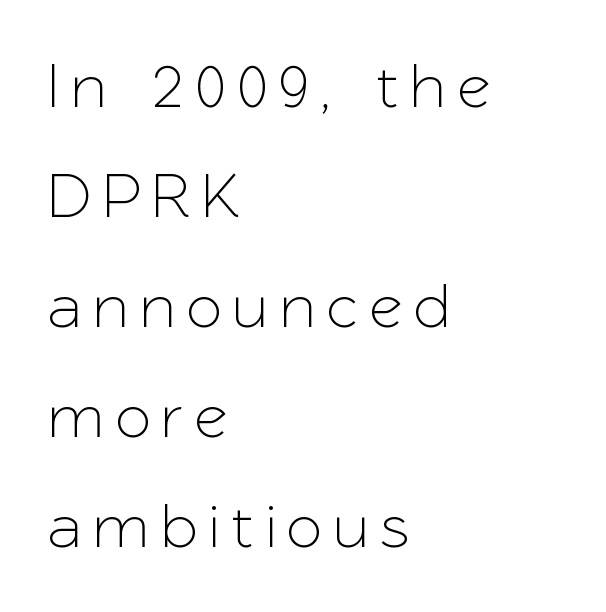
Q: Is the text italic (slanted)? A: No, it is upright.
Q: Is the typeface a serif or a sans-serif typeface? A: Sans-serif.
Q: Is the text underlined? A: No.
Q: How is the paragraph aligned? A: Left-aligned.
Q: Is the spacing between letters normal or unusually wide? A: Unusually wide.
Q: Width (condensed, normal, or wide)? A: Normal.
Q: Stroke contrast? A: Low.
Q: x-height? A: Medium.
Q: Monospaced? A: No.
